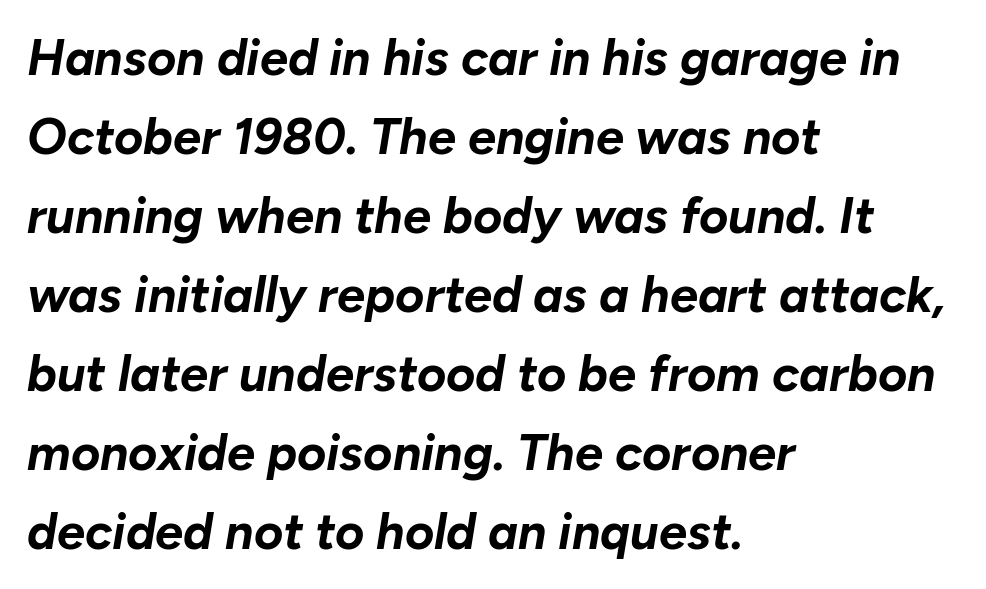
{"italic": "yes", "lean": "right", "slant_degrees": 10, "bold": "yes", "weight": "bold", "width": "normal", "stroke_contrast": "low", "x_height": "medium", "monospaced": "no", "underline": "no", "align": "left", "line_spacing": "normal", "line_spacing_ratio": 1.58, "letter_spacing": "normal", "letter_spacing_em": 0.0, "glyph_px": 50}
